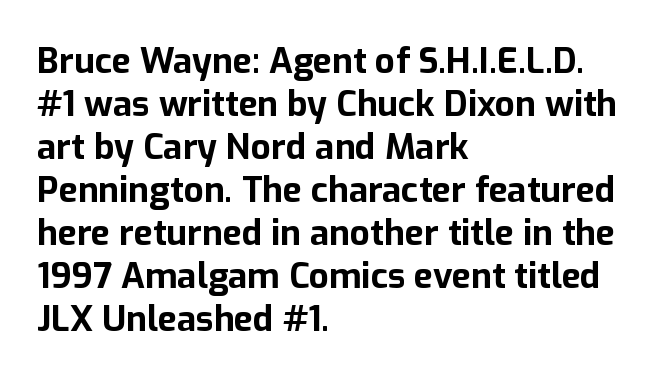
{"serif": "no", "italic": "no", "bold": "yes", "weight": "bold", "width": "normal", "stroke_contrast": "low", "x_height": "medium", "monospaced": "no", "underline": "no", "align": "left", "line_spacing_ratio": 1.23, "letter_spacing": "normal", "letter_spacing_em": 0.0, "glyph_px": 35}
